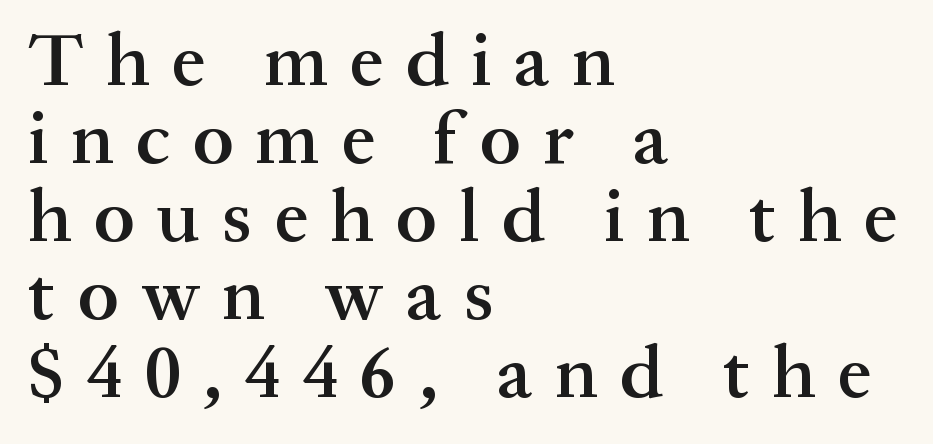
The image shows 75 px semibold serif type, upright; set left-aligned, tight line spacing (1.04x), unusually wide letter spacing (+0.3 em), not underlined; medium stroke contrast and a medium x-height.
